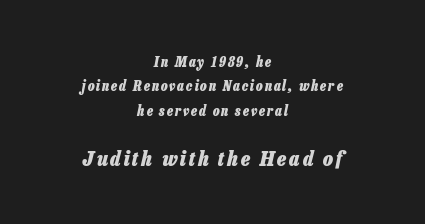
{"italic": "yes", "lean": "right", "slant_degrees": 13, "bold": "yes", "underline": "no", "align": "center", "line_spacing_ratio": 1.74, "larger_block": "second", "size_ratio": 1.5, "glyph_px": 21}
